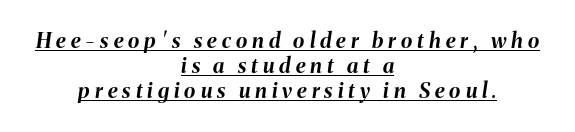
Q: Is the text bold? A: Yes.
Q: Is the text italic (slanted)? A: Yes, it leans right by about 8 degrees.
Q: Is the text underlined? A: Yes.
Q: How is the paragraph aligned? A: Centered.
Q: Is the spacing between letters normal or unusually wide? A: Unusually wide.
